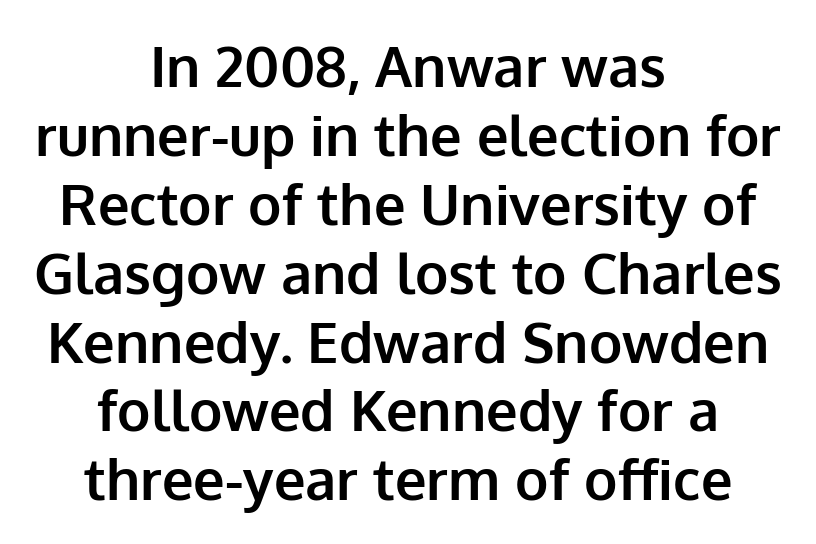
The letters are bold, with thick, heavy strokes. The font family rendered here belongs to the sans-serif group. The compositor balanced each line on the midline. The lettering stays uniformly vertical, giving the passage a roman look. Proportional: the letters do not fall into vertical columns. Bare-footed words on every line.
